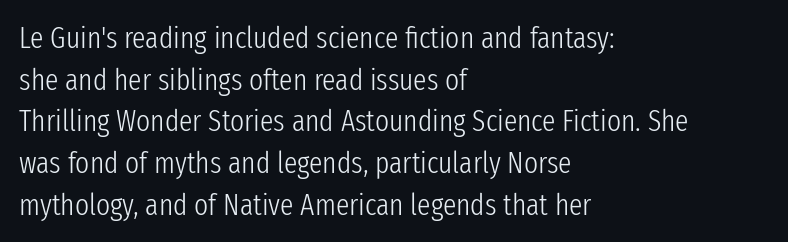
{"serif": "no", "italic": "no", "bold": "no", "weight": "light", "width": "condensed", "stroke_contrast": "low", "x_height": "medium", "monospaced": "no", "underline": "no", "align": "left", "line_spacing": "normal", "line_spacing_ratio": 1.39, "letter_spacing": "normal", "letter_spacing_em": 0.0, "glyph_px": 30}
